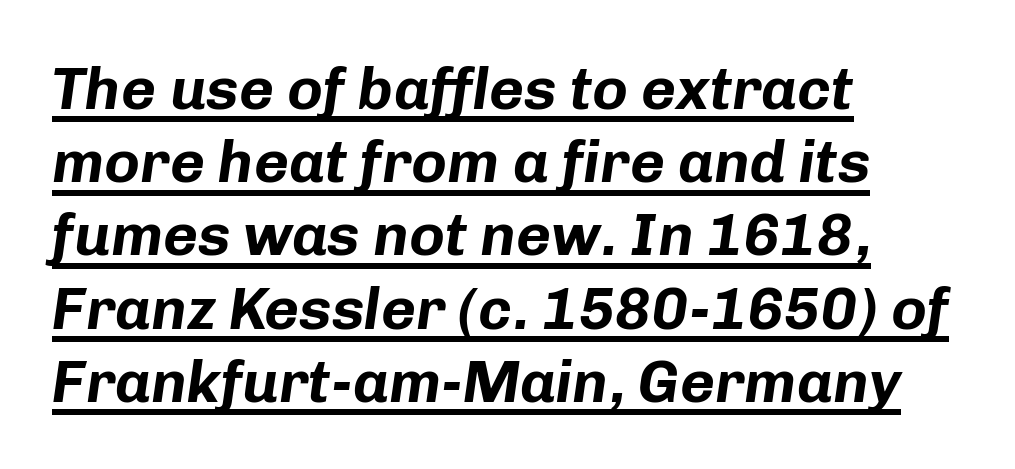
The compositor pushed each line to the left boundary. These lines carry a lot of weight — the face is fully bold. Characters follow at the spacing the type designer built in. Think of a printed novel: that variable character pitch is what you see here. When letters slant like this, we call the style italic. Glance below the letters and you will spot a drawn line.
